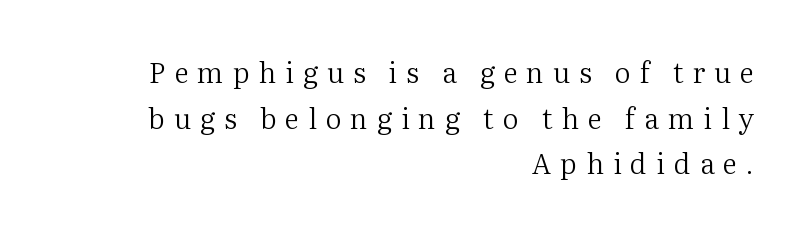
Do the letters lean? They stand straight. Unbolded letterforms with no extra heft. Interline gaps are of average width in this sample. Horizontally, the lines are justified to the trailing edge only.
